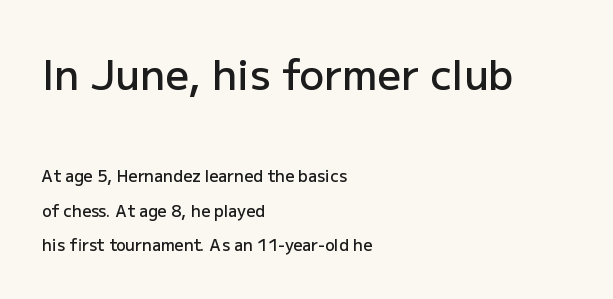
The image shows 41 px semibold sans-serif type, upright; set left-aligned, loose line spacing (2.16x), normal letter spacing, not underlined; the first (top) block is 2.56x larger; low stroke contrast and a medium x-height.
